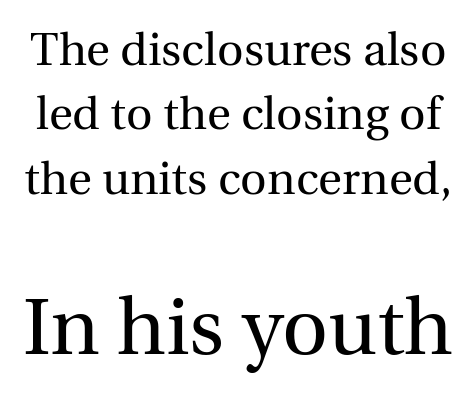
The image shows 80 px regular-weight serif type, upright; set normal line spacing (1.4x), normal letter spacing, not underlined; the second (bottom) block is 1.74x larger; a medium x-height.
